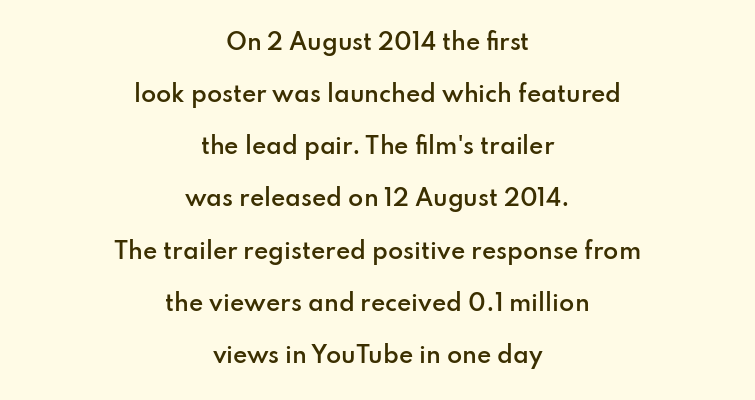
{"italic": "no", "bold": "semi", "underline": "no", "align": "center", "line_spacing": "loose", "line_spacing_ratio": 2.37, "letter_spacing": "normal", "letter_spacing_em": 0.0, "glyph_px": 22}
